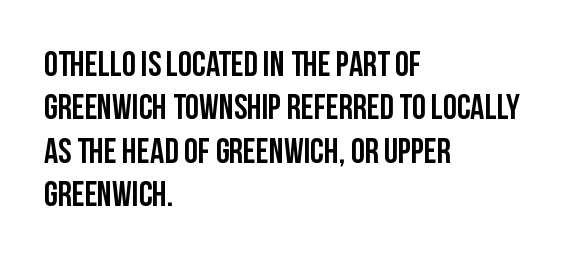
The characters display no serif detailing; their extremities are plain. The letters advance in unequal steps, a hallmark of proportional type. Short note: letters normally spaced. No word sits above an underline. Every stem runs plumb, perpendicular to the baseline. A classic flush-left, rag-right setting is used for this passage.
